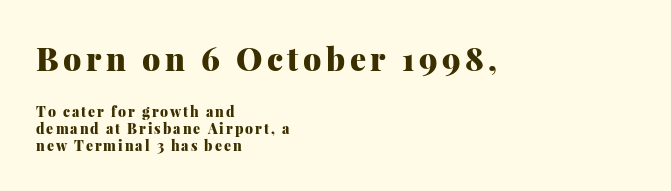
The image shows 32 px heavy serif type, upright; set left-aligned, line spacing 1.22x, not underlined; the first (top) block is 2.29x larger; medium stroke contrast and a medium x-height.
